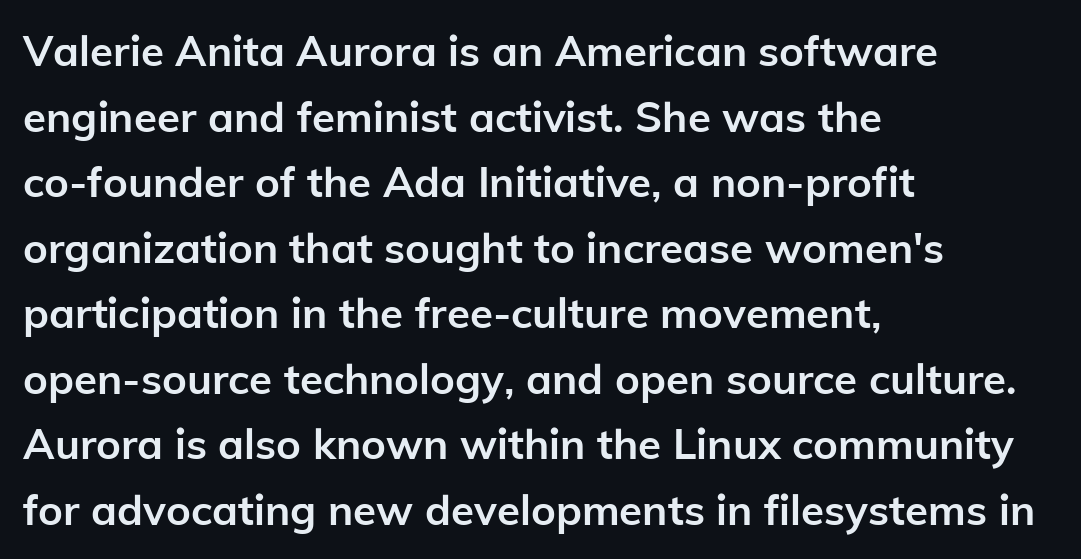
Q: Is the text bold? A: Yes.
Q: Is the text italic (slanted)? A: No, it is upright.
Q: Is the typeface a serif or a sans-serif typeface? A: Sans-serif.
Q: Is the text underlined? A: No.
Q: How is the paragraph aligned? A: Left-aligned.
Q: Is the spacing between letters normal or unusually wide? A: Normal.
Q: Is the spacing between lines tight, normal or loose? A: Normal.
Q: Width (condensed, normal, or wide)? A: Normal.
Q: Stroke contrast? A: Low.
Q: x-height? A: Medium.
Q: Monospaced? A: No.
